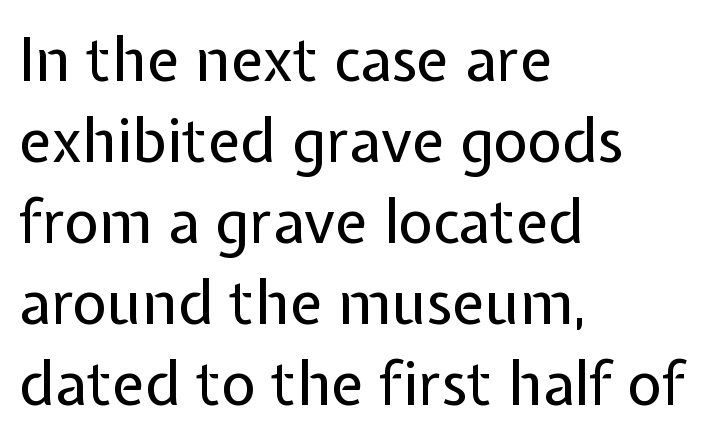
The image shows 60 px regular-weight sans-serif type, upright; set left-aligned, normal line spacing (1.35x), normal letter spacing, not underlined; low stroke contrast and a medium x-height.
